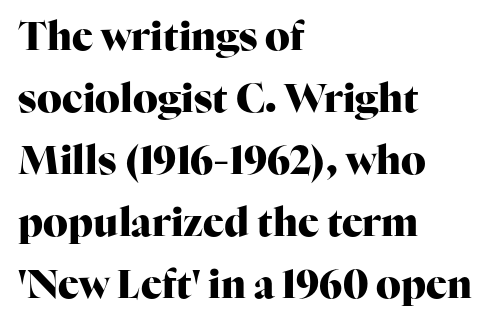
Q: Is the text bold? A: Yes.
Q: Is the text italic (slanted)? A: No, it is upright.
Q: Is the typeface a serif or a sans-serif typeface? A: Serif.
Q: Is the text underlined? A: No.
Q: How is the paragraph aligned? A: Left-aligned.
Q: Is the spacing between letters normal or unusually wide? A: Normal.
Q: Is the spacing between lines tight, normal or loose? A: Normal.
Q: Width (condensed, normal, or wide)? A: Normal.
Q: Stroke contrast? A: High.
Q: x-height? A: Medium.
Q: Monospaced? A: No.
